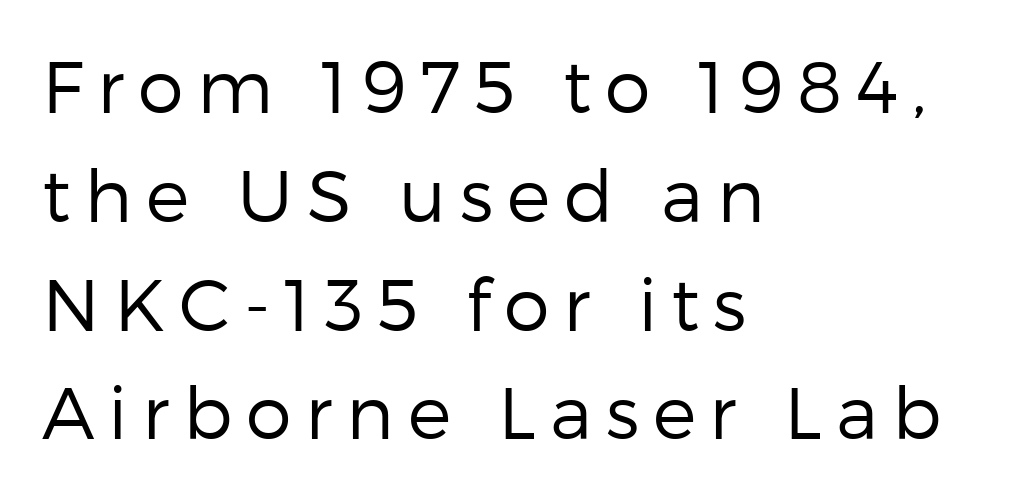
Q: Is the text bold? A: No.
Q: Is the text italic (slanted)? A: No, it is upright.
Q: Is the typeface a serif or a sans-serif typeface? A: Sans-serif.
Q: Is the text underlined? A: No.
Q: How is the paragraph aligned? A: Left-aligned.
Q: Is the spacing between lines tight, normal or loose? A: Normal.
Q: Width (condensed, normal, or wide)? A: Normal.
Q: Stroke contrast? A: Low.
Q: x-height? A: Medium.
Q: Monospaced? A: No.
